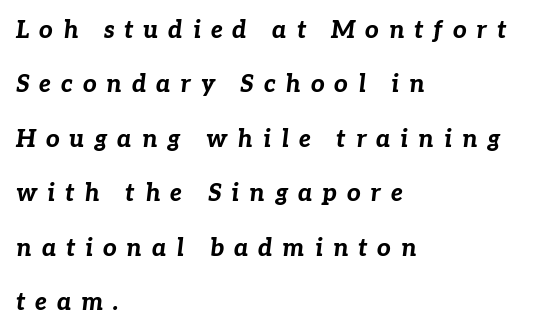
{"italic": "yes", "lean": "right", "slant_degrees": 7, "bold": "yes", "underline": "no", "align": "left", "line_spacing": "loose", "line_spacing_ratio": 2.27, "letter_spacing": "wide", "letter_spacing_em": 0.41, "glyph_px": 24}
